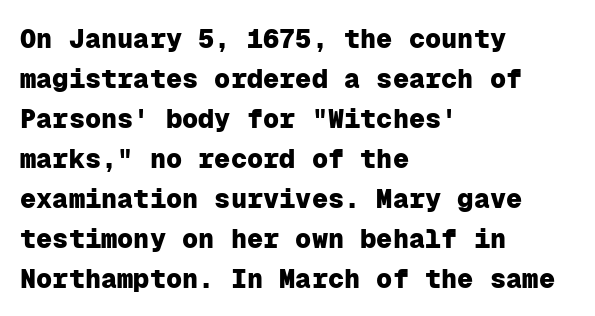
A student would call this left alignment; a typographer would say flush left, rag right. Lines of text with bare space underneath. Does the weight exceed regular? Yes, all the way to bold. Posture: vertical. The rows are spaced the way most documents space them. In terms of letterspacing, this is plain default setting.
